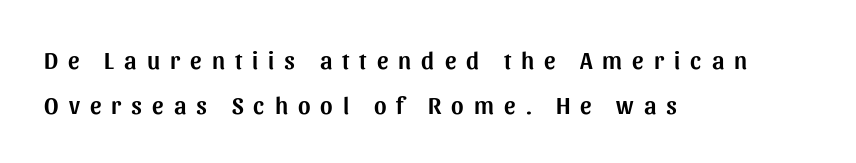
The text block is weighted toward the left margin, trailing off unevenly rightward. The axis of the letterforms is exactly vertical. Just letters on the line, the space beneath them empty. You could only call the tracking loose — the letters float apart.
